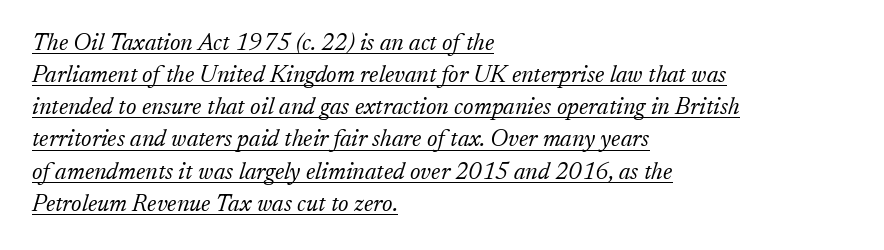
These characters rest on top of a visible drawn line. This is oblique type, the kind used for emphasis or titles. Horizontal alignment here is leftward, the default for most running prose. Stem width sits at or under what a default text font uses. A typesetter would call this leading conventional body-copy spacing.
